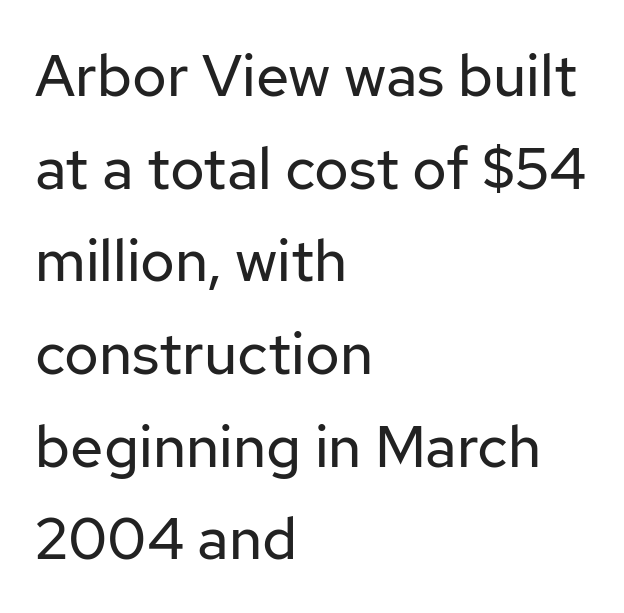
Rule under the text: the space is simply empty. The letterforms sit shoulder to shoulder at normal distance. Do the characters align in a grid? No, the font is proportional. Unlike a traditional serif, this face leaves its strokes unadorned.
